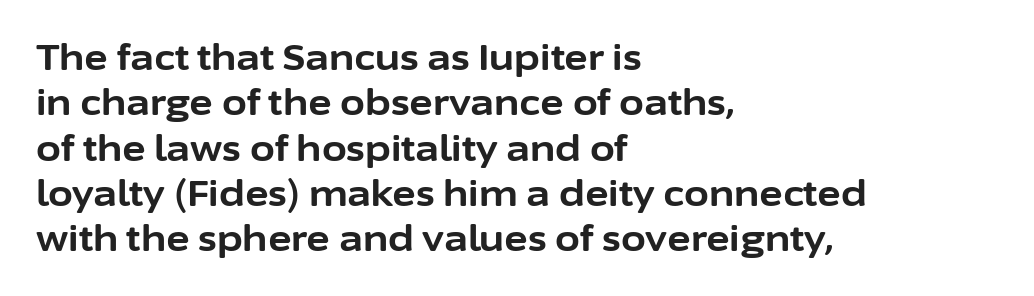
Q: Is the text bold? A: Yes.
Q: Is the text italic (slanted)? A: No, it is upright.
Q: Is the typeface a serif or a sans-serif typeface? A: Sans-serif.
Q: Is the text underlined? A: No.
Q: How is the paragraph aligned? A: Left-aligned.
Q: Is the spacing between letters normal or unusually wide? A: Normal.
Q: Is the spacing between lines tight, normal or loose? A: Normal.
Q: Width (condensed, normal, or wide)? A: Normal.
Q: Stroke contrast? A: Low.
Q: x-height? A: Medium.
Q: Monospaced? A: No.
